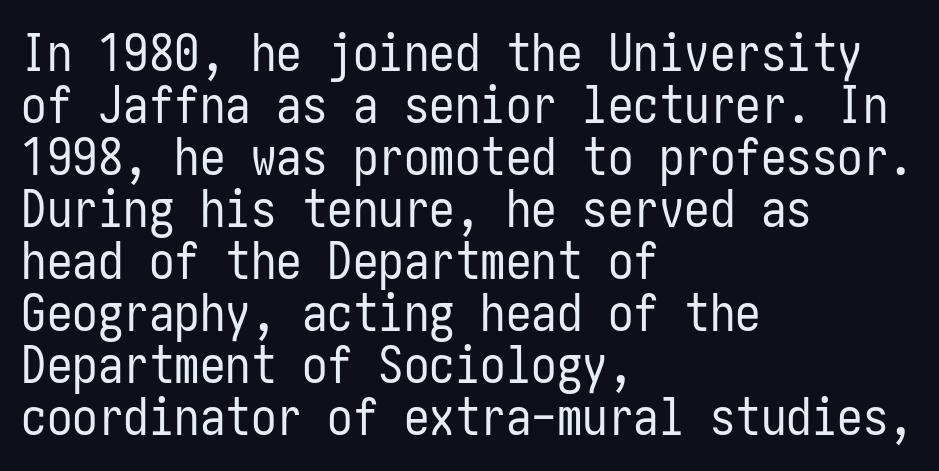
The ragged edge is on the right, which tells us the setting is flush left. Default kerning and tracking; the words read as compact shapes. The specimen reads as upright at a glance. Check where the strokes stop: nothing finishes them off — pure sans. Cramped leading.
